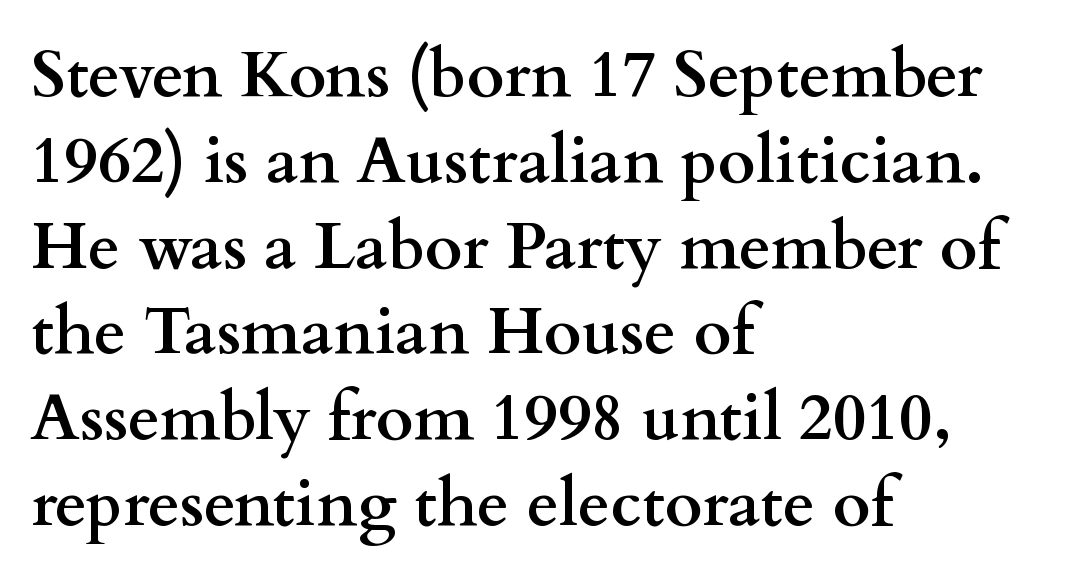
Varying glyph widths throughout — classic text-font behaviour. Students, note that the glyphs here touch the page at normal intervals. I'd describe the lettering as bold — thick and assertive. The specimen reads as upright at a glance. Regular leading.
